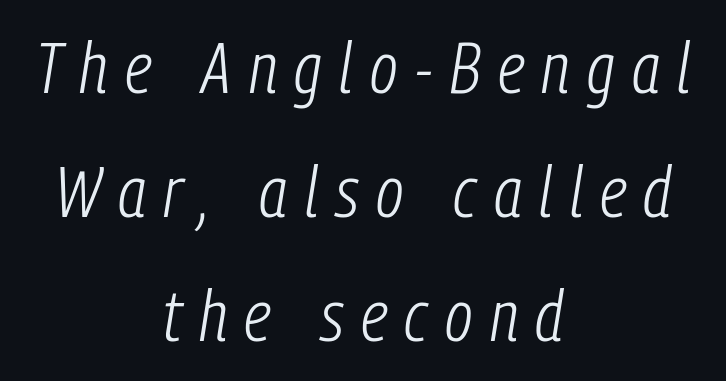
{"italic": "yes", "lean": "right", "slant_degrees": 9, "bold": "no", "weight": "light", "width": "condensed", "stroke_contrast": "low", "x_height": "medium", "monospaced": "no", "underline": "no", "align": "center", "line_spacing_ratio": 1.72, "letter_spacing": "wide", "letter_spacing_em": 0.24, "glyph_px": 72}
